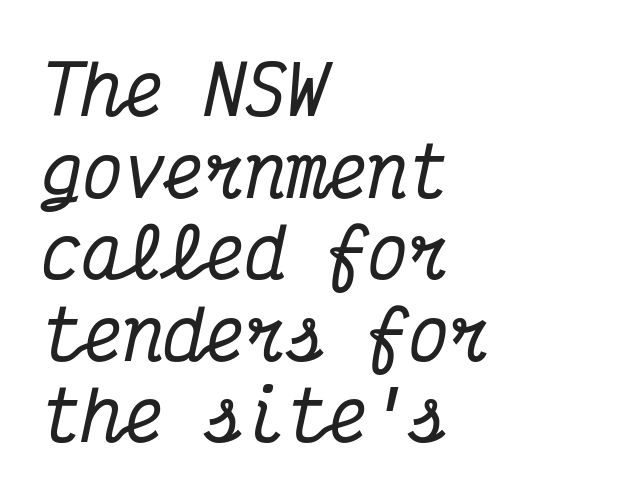
The image shows 68 px condensed serif type, italic (leaning right), monospaced; set left-aligned, line spacing 1.2x, normal letter spacing, not underlined; medium stroke contrast and a medium x-height.
